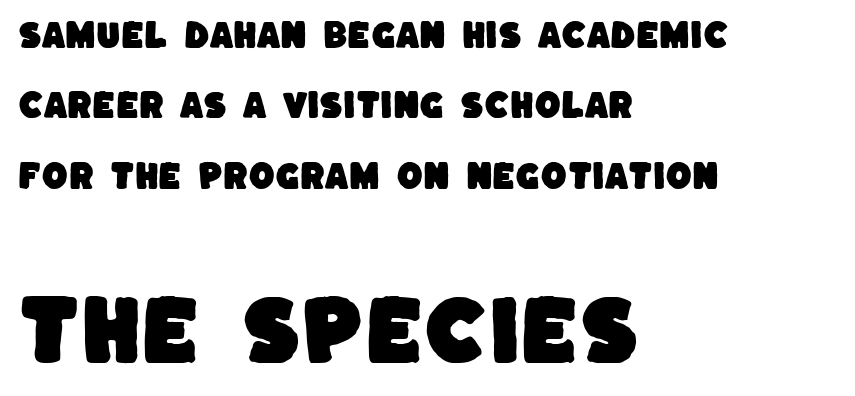
Q: Is the typeface a serif or a sans-serif typeface? A: Sans-serif.
Q: Is the text underlined? A: No.
Q: How is the paragraph aligned? A: Left-aligned.
Q: Is the spacing between letters normal or unusually wide? A: Normal.
Q: Is the spacing between lines tight, normal or loose? A: Loose.
Q: Which block of text is set in a larger size, the first (top) or the second (bottom)? A: The second (bottom) one.
Q: Width (condensed, normal, or wide)? A: Normal.
Q: Stroke contrast? A: Low.
Q: x-height? A: Large.
Q: Monospaced? A: No.
